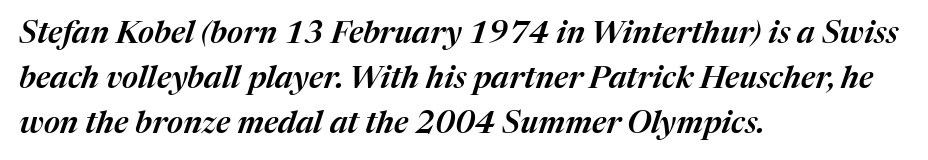
{"italic": "yes", "lean": "right", "slant_degrees": 17, "width": "normal", "stroke_contrast": "medium", "x_height": "medium", "monospaced": "no", "underline": "no", "align": "left", "line_spacing": "normal", "line_spacing_ratio": 1.45, "letter_spacing": "normal", "letter_spacing_em": 0.0, "glyph_px": 31}
